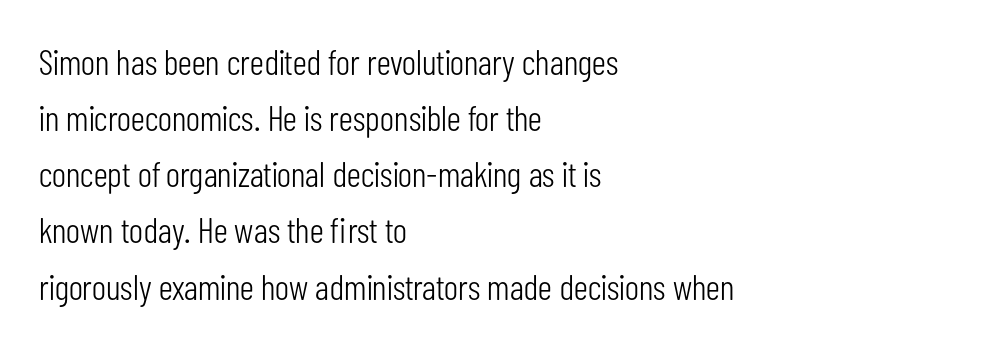
Q: Is the text bold? A: No.
Q: Is the text italic (slanted)? A: No, it is upright.
Q: Is the typeface a serif or a sans-serif typeface? A: Sans-serif.
Q: Is the text underlined? A: No.
Q: How is the paragraph aligned? A: Left-aligned.
Q: Is the spacing between letters normal or unusually wide? A: Normal.
Q: Is the spacing between lines tight, normal or loose? A: Normal.
Q: Width (condensed, normal, or wide)? A: Condensed.
Q: Stroke contrast? A: Low.
Q: x-height? A: Medium.
Q: Monospaced? A: No.
